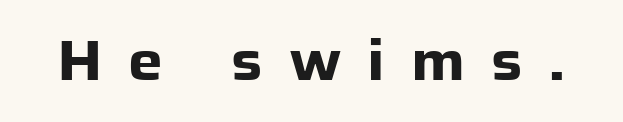
{"serif": "no", "italic": "no", "bold": "yes", "weight": "heavy", "width": "normal", "stroke_contrast": "low", "x_height": "medium", "monospaced": "no", "underline": "no", "letter_spacing": "wide", "letter_spacing_em": 0.47, "glyph_px": 55}
